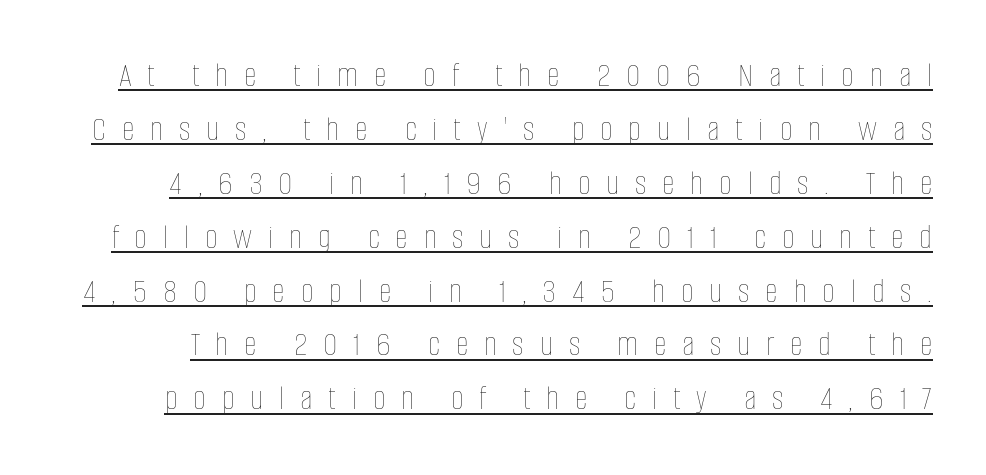
Every stem runs plumb, perpendicular to the baseline. Normally led — the rows are evenly, conventionally spaced. Stroke mass is kept to a normal reading level or below. The letterforms stand isolated, each surrounded by extra space.
